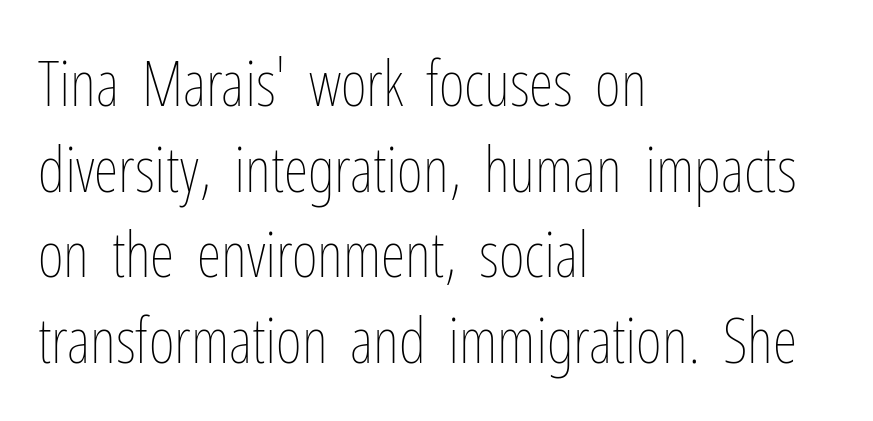
Italic? Not at all — the glyphs are vertical. Looks like regular typesetting: each glyph gets only the width it needs. Type without underlining. The paragraph has a hard left edge and a soft right edge. The letterforms sit shoulder to shoulder at normal distance. On a weight scale, this lands at 450 or below.
